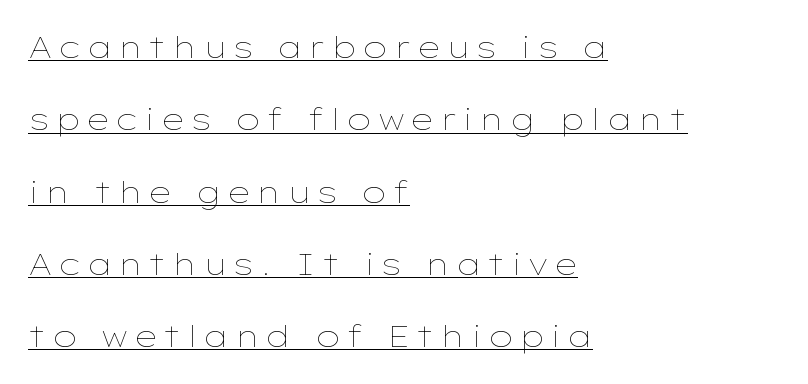
Q: Is the text bold? A: No.
Q: Is the text italic (slanted)? A: No, it is upright.
Q: Is the text underlined? A: Yes.
Q: How is the paragraph aligned? A: Left-aligned.
Q: Is the spacing between lines tight, normal or loose? A: Loose.
Q: Width (condensed, normal, or wide)? A: Wide.
Q: Stroke contrast? A: Low.
Q: x-height? A: Medium.
Q: Monospaced? A: No.
